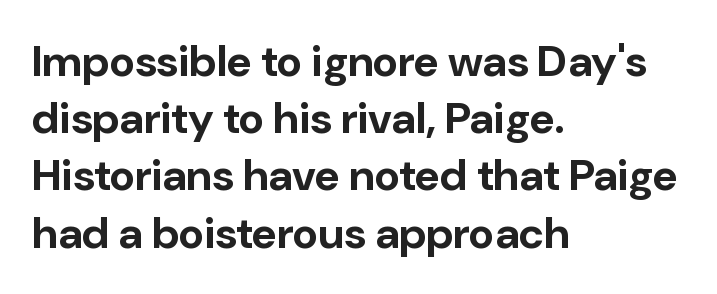
Q: Is the text bold? A: Yes.
Q: Is the text italic (slanted)? A: No, it is upright.
Q: Is the typeface a serif or a sans-serif typeface? A: Sans-serif.
Q: Is the text underlined? A: No.
Q: How is the paragraph aligned? A: Left-aligned.
Q: Is the spacing between letters normal or unusually wide? A: Normal.
Q: Is the spacing between lines tight, normal or loose? A: Normal.
Q: Width (condensed, normal, or wide)? A: Normal.
Q: Stroke contrast? A: Low.
Q: x-height? A: Medium.
Q: Monospaced? A: No.
